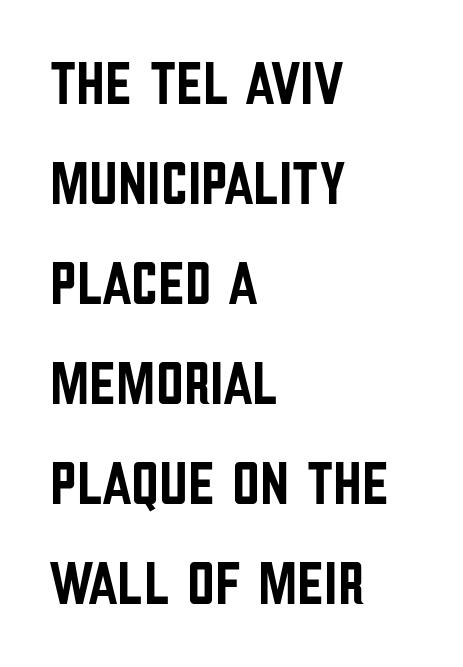
Quick note: underline off. In terms of letterform style, serifs are entirely absent. The rendering uses a moderate line-height, typical for paragraphs. The letters stand upright; this is a roman face.
